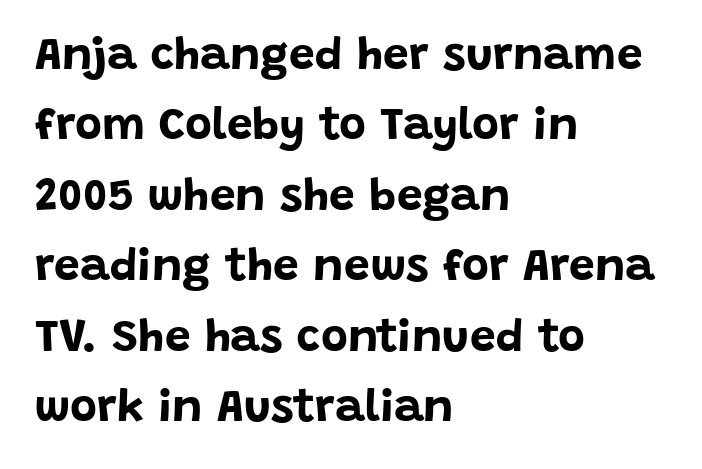
The text was rendered using a sans face with plain stroke endings. Every character sits straight up, as roman type does. Baseline-to-baseline distance is the conventional proportion of letter height. Words appear dense and cohesive because spacing is normal. Lines of text with bare space underneath. Where is the straight margin? On the left.
